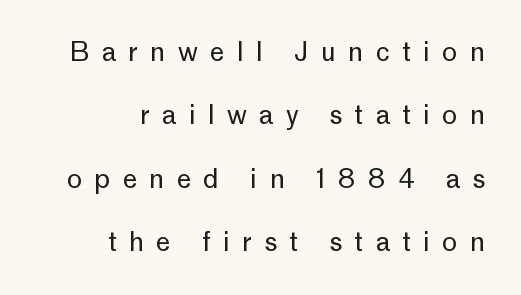
The image shows 26 px text type, upright; set right-aligned, loose line spacing (2.44x), unusually wide letter spacing (+0.47 em), not underlined.
